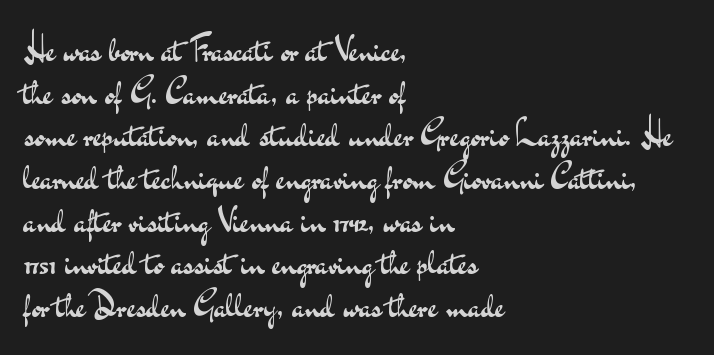
{"serif": "no", "bold": "no", "weight": "regular", "width": "wide", "stroke_contrast": "medium", "x_height": "small", "monospaced": "no", "underline": "no", "align": "left", "line_spacing_ratio": 1.22, "letter_spacing": "normal", "letter_spacing_em": 0.0, "glyph_px": 35}
